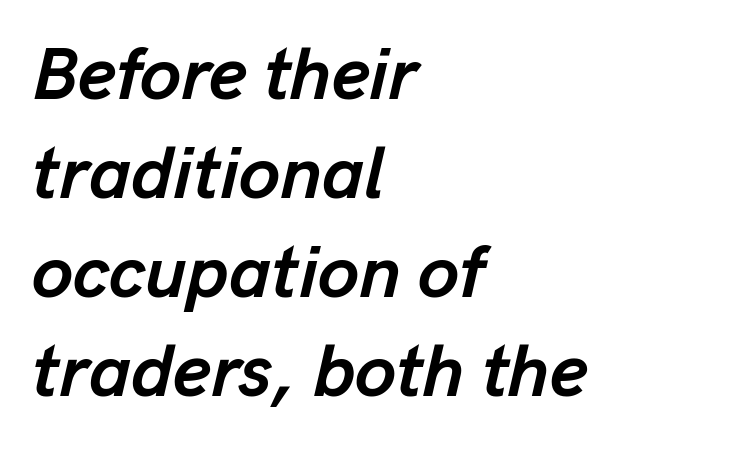
The designer left line spacing at the default. In terms of weight, the rendering is a true, heavy bold. Glance below the letters and you will spot only blank space. You could not count columns in this text — the font is proportionally spaced.
